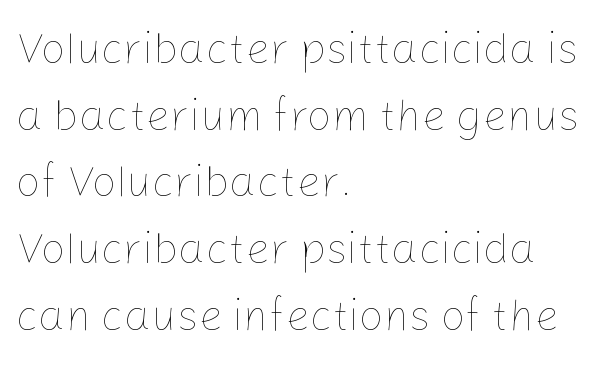
Is the letter spacing exaggerated? No — it looks like the ordinary default. This block has exactly the height ordinary leading produces. These lines stack with their left ends in a neat column. This sample has the flowing, uneven cadence of proportional lettering. The face looks like a standard text weight, possibly lighter. Does the lettering tilt? It doesn't — this is upright.
